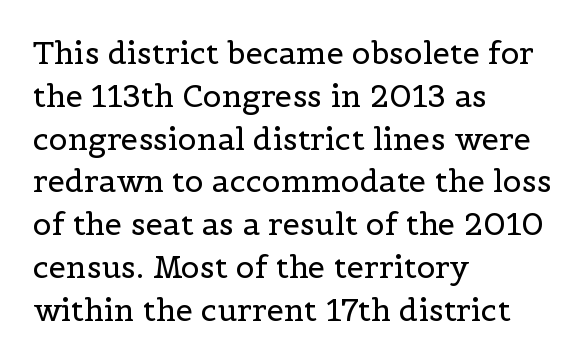
Q: Is the text bold? A: No.
Q: Is the text italic (slanted)? A: No, it is upright.
Q: Is the typeface a serif or a sans-serif typeface? A: Serif.
Q: Is the text underlined? A: No.
Q: How is the paragraph aligned? A: Left-aligned.
Q: Is the spacing between letters normal or unusually wide? A: Normal.
Q: Is the spacing between lines tight, normal or loose? A: Normal.
Q: Width (condensed, normal, or wide)? A: Normal.
Q: x-height? A: Medium.
Q: Monospaced? A: No.
